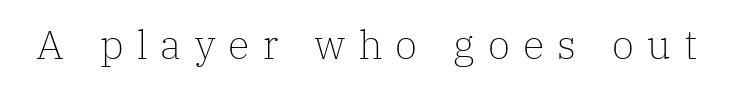
The passage shown is typed in a proportional face where columns would drift. Underlining? Definitely not there. When letters stand straight like this, we call the style roman or upright. This rendering widens character spacing well past its baseline value. Old-style or modern, the face here clearly has serifs. Think standard paragraph weight, or any step lighter than that.
